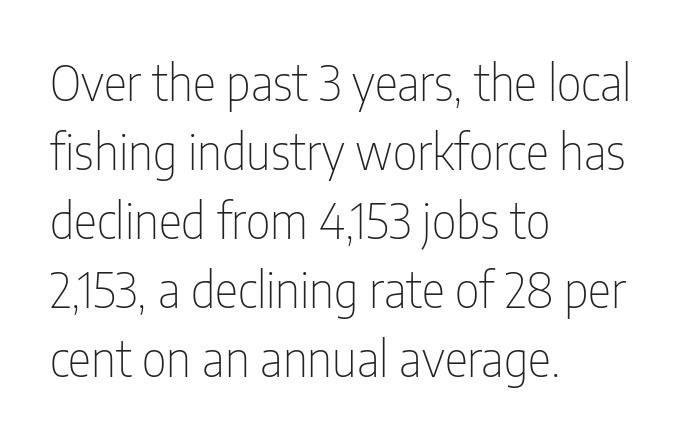
The image shows 49 px thin, condensed sans-serif type, upright; set left-aligned, normal line spacing (1.41x), normal letter spacing, not underlined; low stroke contrast and a medium x-height.
